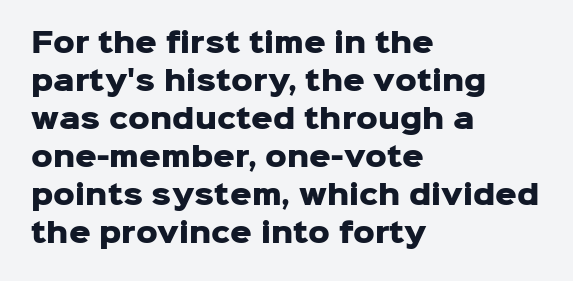
Q: Is the text bold? A: Yes.
Q: Is the text italic (slanted)? A: No, it is upright.
Q: Is the text underlined? A: No.
Q: How is the paragraph aligned? A: Left-aligned.
Q: Is the spacing between letters normal or unusually wide? A: Normal.
Q: Is the spacing between lines tight, normal or loose? A: Normal.
